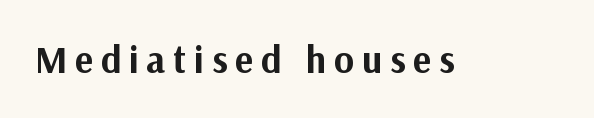
{"serif": "no", "italic": "no", "bold": "yes", "weight": "bold", "width": "normal", "stroke_contrast": "medium", "x_height": "medium", "monospaced": "no", "underline": "no", "letter_spacing": "wide", "letter_spacing_em": 0.2, "glyph_px": 38}
